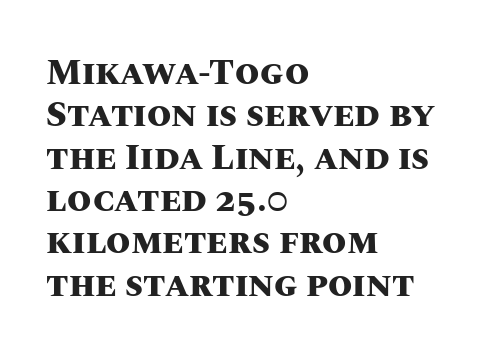
Q: Is the text bold? A: Yes.
Q: Is the text italic (slanted)? A: No, it is upright.
Q: Is the text underlined? A: No.
Q: How is the paragraph aligned? A: Left-aligned.
Q: Is the spacing between letters normal or unusually wide? A: Normal.
Q: Width (condensed, normal, or wide)? A: Normal.
Q: Stroke contrast? A: Medium.
Q: x-height? A: Large.
Q: Monospaced? A: No.
